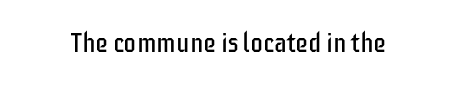
The image shows 26 px text type, upright; set normal letter spacing, not underlined.
